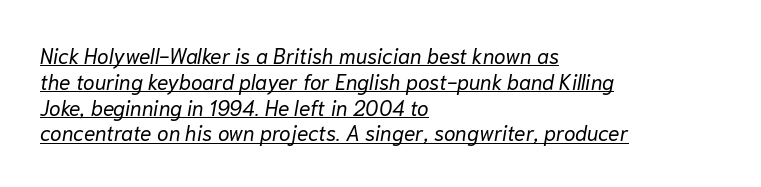
The image shows 21 px text type, italic (leaning right); set left-aligned, line spacing 1.23x, normal letter spacing, underlined.
